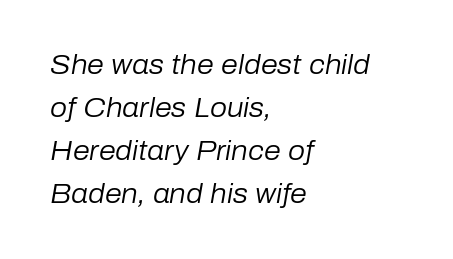
The image shows 27 px text type, italic (leaning right); set left-aligned, normal line spacing (1.59x), normal letter spacing, not underlined.
